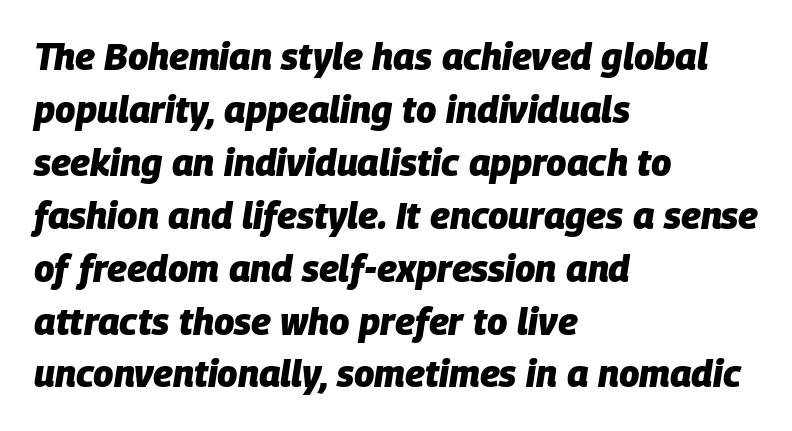
{"italic": "yes", "lean": "right", "slant_degrees": 9, "bold": "yes", "weight": "heavy", "width": "normal", "stroke_contrast": "low", "x_height": "large", "monospaced": "no", "underline": "no", "align": "left", "line_spacing": "normal", "line_spacing_ratio": 1.43, "letter_spacing": "normal", "letter_spacing_em": 0.0, "glyph_px": 37}
